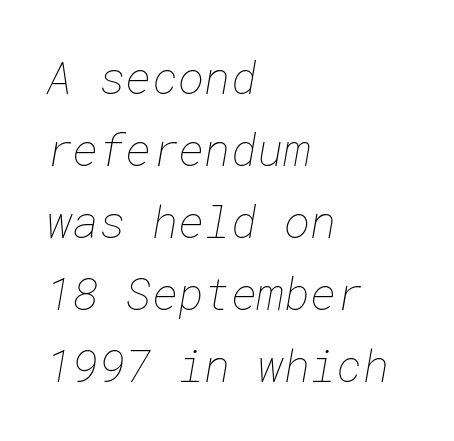
The image shows 45 px thin type; set left-aligned, normal line spacing (1.6x), normal letter spacing, not underlined; low stroke contrast and a medium x-height.
